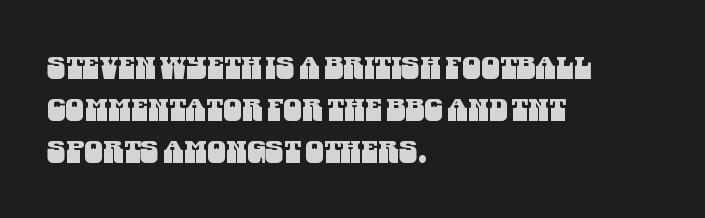
The image shows 30 px condensed sans-serif type; set left-aligned, normal line spacing (1.4x), normal letter spacing, not underlined; medium stroke contrast and a large x-height.
